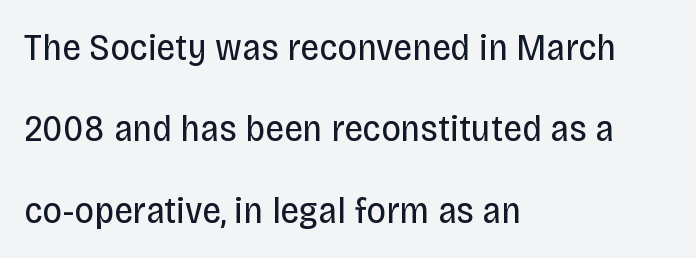
Q: Is the text bold? A: No.
Q: Is the text italic (slanted)? A: No, it is upright.
Q: Is the typeface a serif or a sans-serif typeface? A: Sans-serif.
Q: Is the text underlined? A: No.
Q: How is the paragraph aligned? A: Left-aligned.
Q: Is the spacing between letters normal or unusually wide? A: Normal.
Q: Is the spacing between lines tight, normal or loose? A: Loose.
Q: Width (condensed, normal, or wide)? A: Condensed.
Q: Stroke contrast? A: Low.
Q: x-height? A: Large.
Q: Monospaced? A: No.
